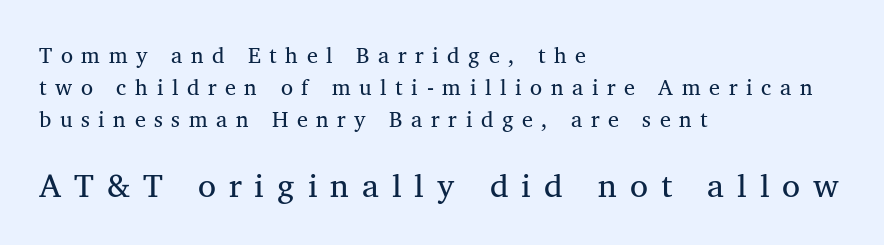
{"serif": "yes", "bold": "no", "weight": "regular", "width": "normal", "stroke_contrast": "medium", "x_height": "medium", "monospaced": "no", "underline": "no", "align": "left", "line_spacing": "normal", "line_spacing_ratio": 1.46, "letter_spacing": "wide", "letter_spacing_em": 0.39, "larger_block": "second", "size_ratio": 1.5, "glyph_px": 33}
